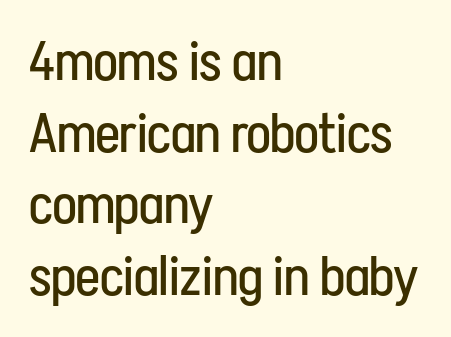
Q: Is the text bold? A: No.
Q: Is the text italic (slanted)? A: No, it is upright.
Q: Is the typeface a serif or a sans-serif typeface? A: Sans-serif.
Q: Is the text underlined? A: No.
Q: How is the paragraph aligned? A: Left-aligned.
Q: Is the spacing between letters normal or unusually wide? A: Normal.
Q: Is the spacing between lines tight, normal or loose? A: Normal.
Q: Width (condensed, normal, or wide)? A: Condensed.
Q: Stroke contrast? A: Low.
Q: x-height? A: Medium.
Q: Monospaced? A: No.
